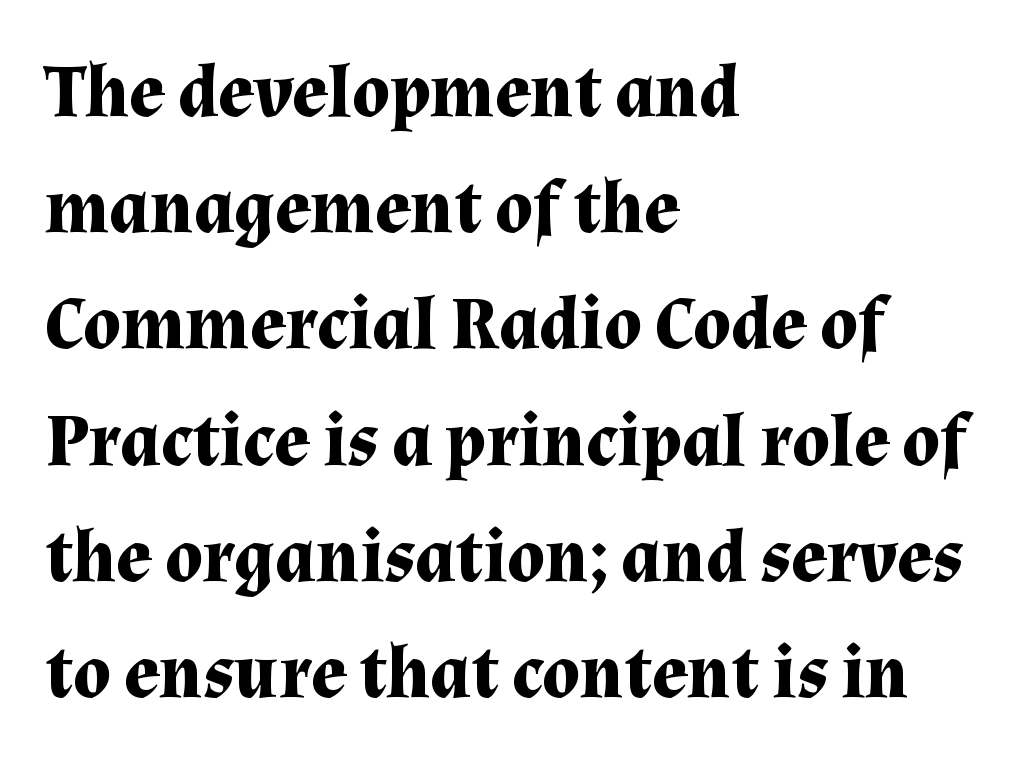
Q: Is the text bold? A: Yes.
Q: Is the text italic (slanted)? A: No, it is upright.
Q: Is the typeface a serif or a sans-serif typeface? A: Serif.
Q: Is the text underlined? A: No.
Q: How is the paragraph aligned? A: Left-aligned.
Q: Is the spacing between letters normal or unusually wide? A: Normal.
Q: Is the spacing between lines tight, normal or loose? A: Normal.
Q: Width (condensed, normal, or wide)? A: Normal.
Q: Stroke contrast? A: Medium.
Q: x-height? A: Medium.
Q: Monospaced? A: No.
